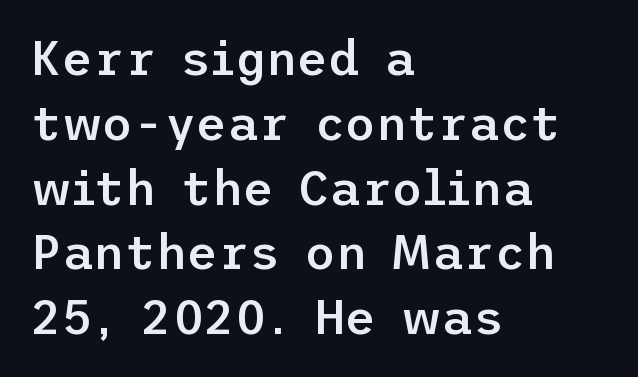
{"serif": "no", "italic": "no", "bold": "semi", "weight": "semibold", "width": "normal", "stroke_contrast": "low", "x_height": "medium", "underline": "no", "align": "left", "line_spacing": "normal", "line_spacing_ratio": 1.35, "letter_spacing": "normal", "letter_spacing_em": 0.0, "glyph_px": 48}
